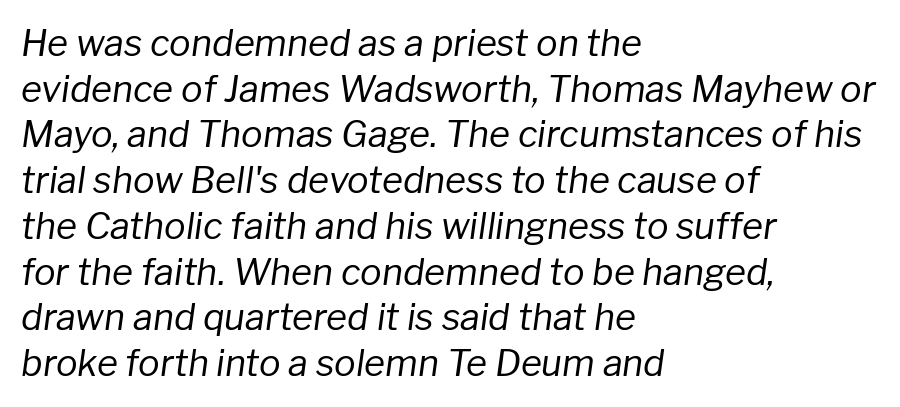
The image shows 36 px regular-weight type, italic (leaning right); set left-aligned, normal line spacing (1.27x), normal letter spacing, not underlined; low stroke contrast and a medium x-height.
